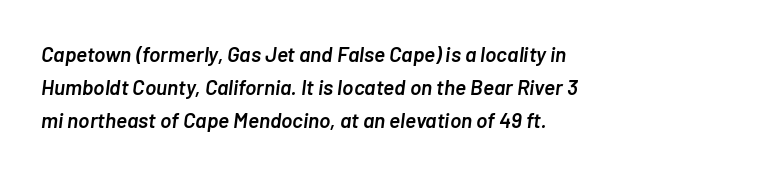
{"italic": "yes", "lean": "right", "slant_degrees": 7, "bold": "semi", "underline": "no", "align": "left", "line_spacing": "normal", "line_spacing_ratio": 1.56, "letter_spacing": "normal", "letter_spacing_em": 0.0, "glyph_px": 21}
